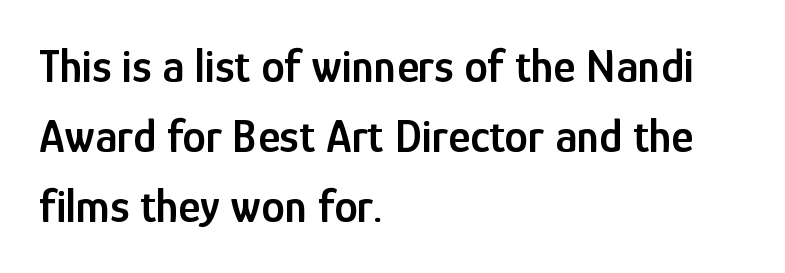
{"serif": "no", "italic": "no", "bold": "semi", "weight": "semibold", "width": "condensed", "stroke_contrast": "low", "x_height": "medium", "monospaced": "no", "underline": "no", "align": "left", "line_spacing": "normal", "line_spacing_ratio": 1.49, "letter_spacing": "normal", "letter_spacing_em": 0.0, "glyph_px": 47}
